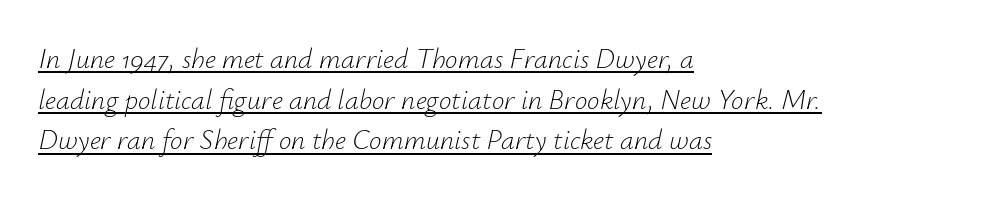
{"italic": "yes", "lean": "right", "slant_degrees": 12, "bold": "no", "weight": "light", "width": "normal", "stroke_contrast": "low", "x_height": "small", "monospaced": "no", "underline": "yes", "align": "left", "line_spacing": "normal", "line_spacing_ratio": 1.45, "letter_spacing": "normal", "letter_spacing_em": 0.0, "glyph_px": 28}
